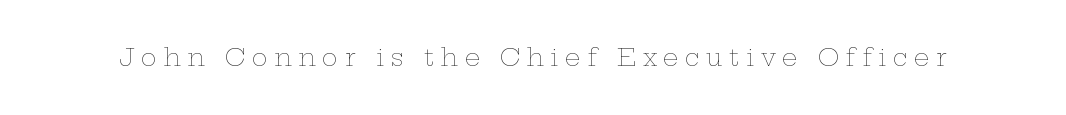
The horizontal fit of the characters is loose and conspicuously gappy. The type sits square on the baseline with zero lean. A clean baseline with only descenders dipping below it. No extra ink here — the face is not bold.
